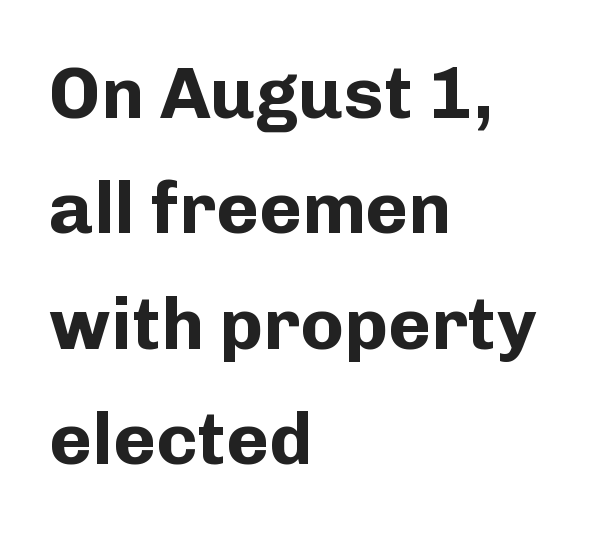
The image shows 73 px bold sans-serif type, upright; set left-aligned, normal line spacing (1.58x), normal letter spacing, not underlined; low stroke contrast and a medium x-height.
